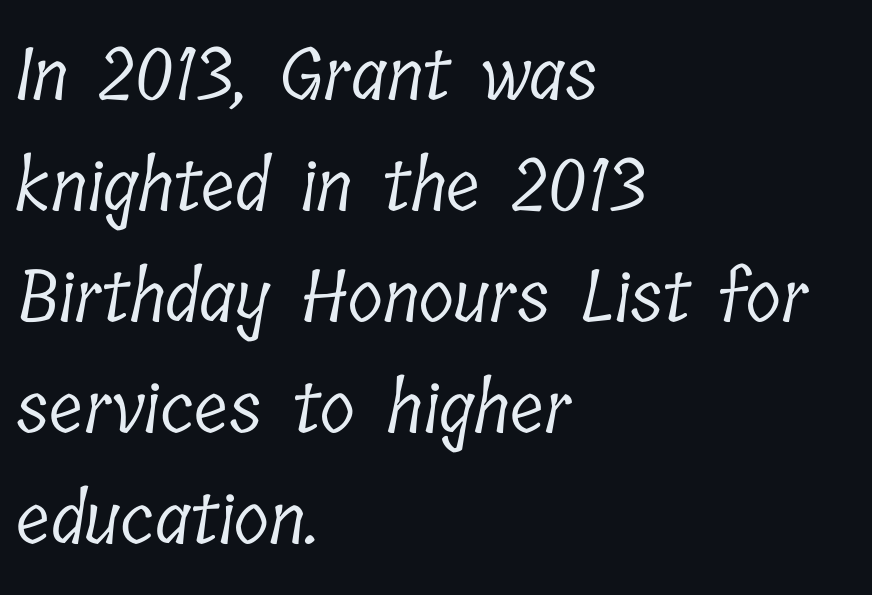
The image shows 72 px light, condensed serif type; set left-aligned, normal line spacing (1.54x), normal letter spacing, not underlined; low stroke contrast and a medium x-height.
